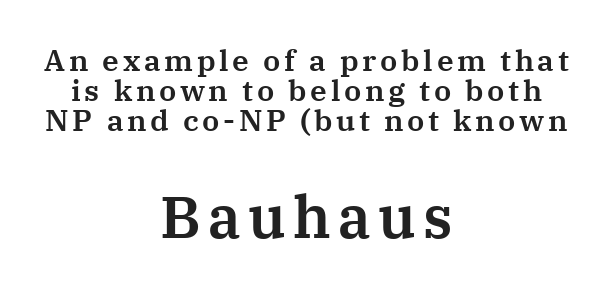
{"serif": "yes", "italic": "no", "width": "normal", "stroke_contrast": "medium", "x_height": "medium", "monospaced": "no", "underline": "no", "align": "center", "line_spacing": "tight", "line_spacing_ratio": 1.0, "larger_block": "second", "size_ratio": 1.97, "glyph_px": 59}
